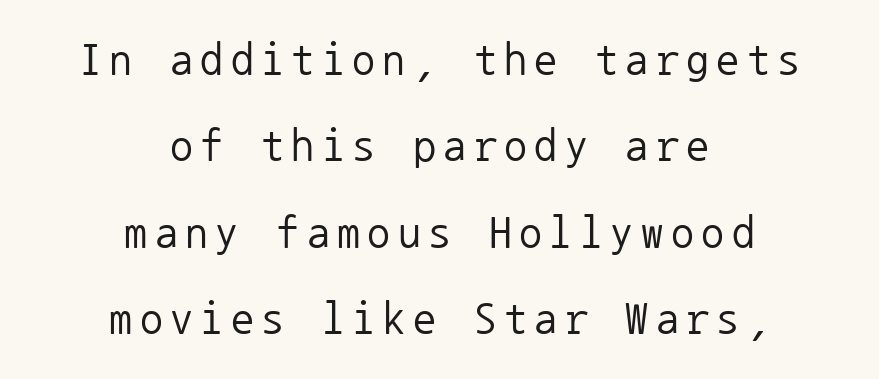
Serif or sans? Sans — the stroke terminals are bare. This rendering uses center alignment, leaving both contours irregular but symmetric. The typesetting does not lean heavy: it is not bold. The gap between lines stays unmarked. Spacing verdict: monospaced, one width for all characters. In terms of posture, this sample is upright.
